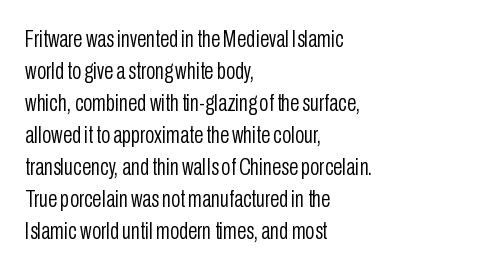
A bare baseline throughout the passage. Does the lettering tilt? It doesn't — this is upright. Leftover space on each line is placed entirely after the last word. Regarding leading, the lines here are spaced in the standard way. Inter-character spacing is left at the font's built-in metrics. Compared with a typical body face, this is equally light or lighter still.
